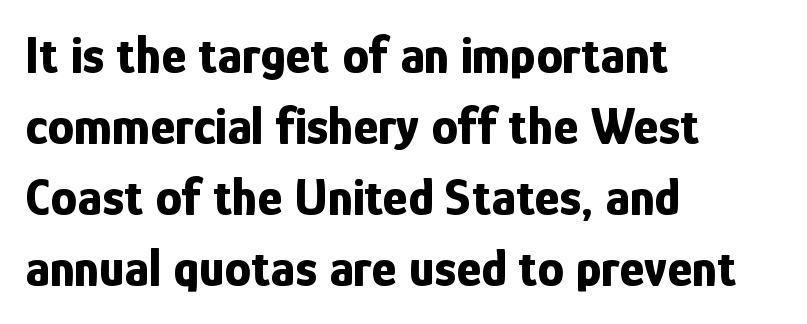
Q: Is the text bold? A: Yes.
Q: Is the text italic (slanted)? A: No, it is upright.
Q: Is the typeface a serif or a sans-serif typeface? A: Sans-serif.
Q: Is the text underlined? A: No.
Q: How is the paragraph aligned? A: Left-aligned.
Q: Is the spacing between letters normal or unusually wide? A: Normal.
Q: Is the spacing between lines tight, normal or loose? A: Normal.
Q: Width (condensed, normal, or wide)? A: Condensed.
Q: Stroke contrast? A: Low.
Q: x-height? A: Medium.
Q: Monospaced? A: No.
